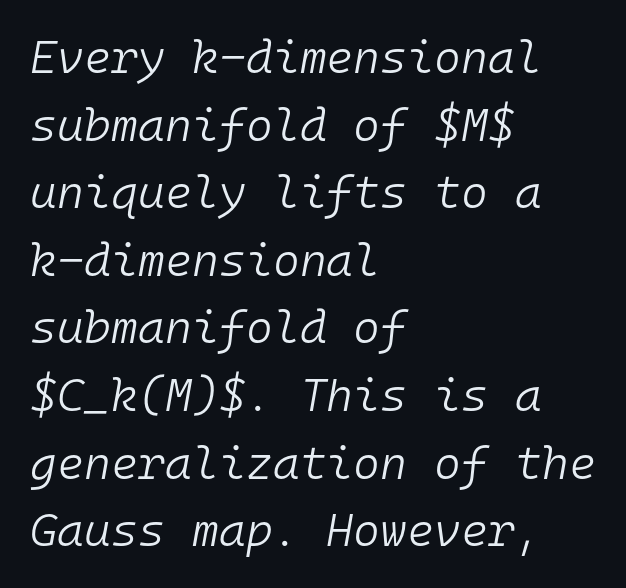
Q: Is the text bold? A: No.
Q: Is the text italic (slanted)? A: Yes, it leans right by about 10 degrees.
Q: Is the text underlined? A: No.
Q: How is the paragraph aligned? A: Left-aligned.
Q: Is the spacing between letters normal or unusually wide? A: Normal.
Q: Is the spacing between lines tight, normal or loose? A: Normal.
Q: Width (condensed, normal, or wide)? A: Normal.
Q: Stroke contrast? A: Low.
Q: x-height? A: Medium.
Q: Monospaced? A: Yes.
